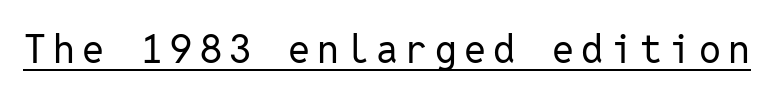
No italicization has been applied; the sample stays upright. In designer terms, the underline attribute is active on this setting. Stroke thickness stays within the range of a standard reading face or lighter. Each letter, wide or thin by design, is forced into the same width here. Are there feet on the stems? There aren't — it's a sans.
